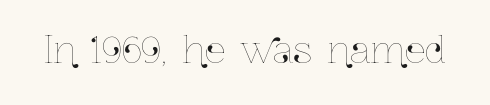
{"italic": "no", "width": "condensed", "stroke_contrast": "low", "x_height": "medium", "monospaced": "no", "underline": "no", "letter_spacing": "normal", "letter_spacing_em": 0.0, "glyph_px": 37}
